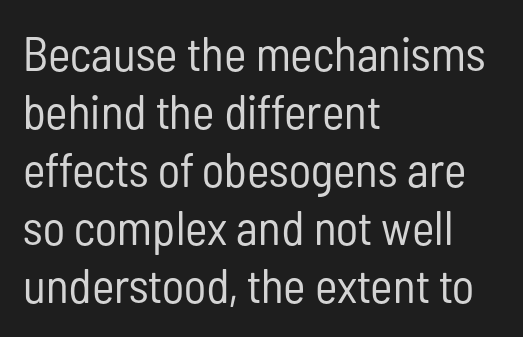
There is no visible air inserted between adjacent glyphs. It's the straight-up-and-down kind of type. All the whitespace from short lines collects on the right. Rule under the text: the space is simply empty. The rendering uses natural spacing where letterforms have individual widths.
